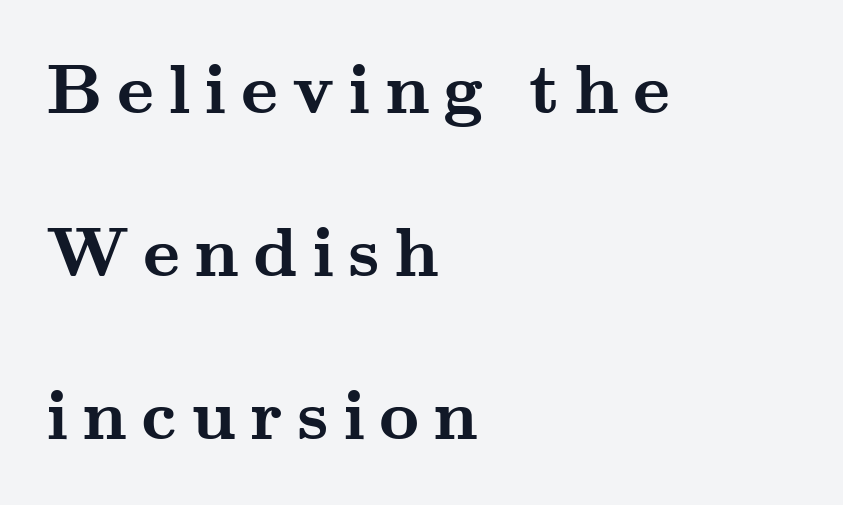
The image shows 70 px semibold, wide serif type, upright; set left-aligned, loose line spacing (2.33x), unusually wide letter spacing (+0.2 em), not underlined; medium stroke contrast and a small x-height.
